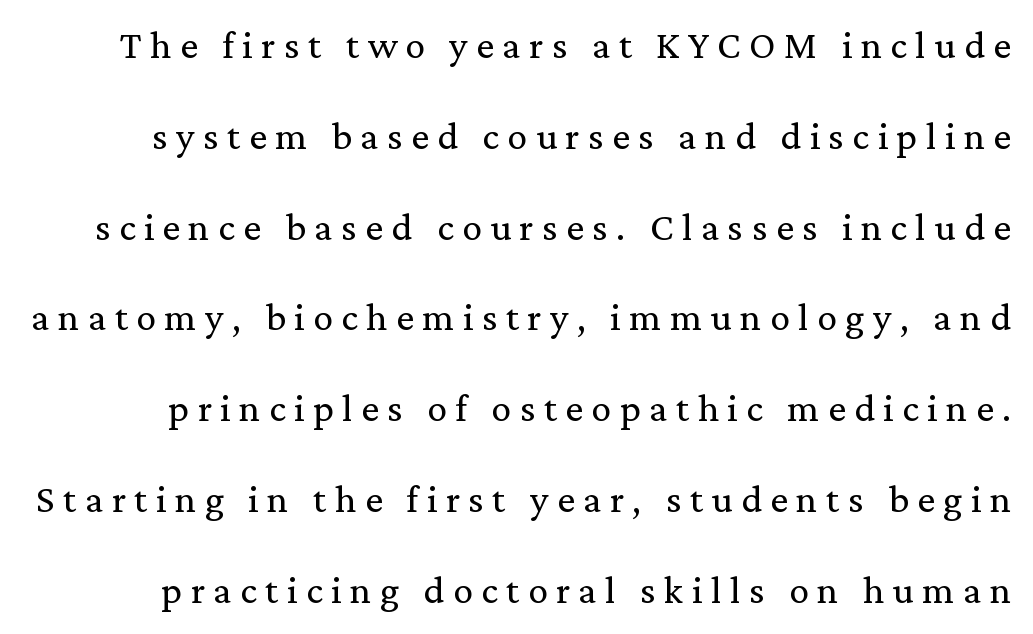
Q: Is the text bold? A: No.
Q: Is the text italic (slanted)? A: No, it is upright.
Q: Is the typeface a serif or a sans-serif typeface? A: Serif.
Q: Is the text underlined? A: No.
Q: Is the spacing between letters normal or unusually wide? A: Unusually wide.
Q: Is the spacing between lines tight, normal or loose? A: Loose.
Q: Width (condensed, normal, or wide)? A: Normal.
Q: Stroke contrast? A: Medium.
Q: x-height? A: Medium.
Q: Monospaced? A: No.
